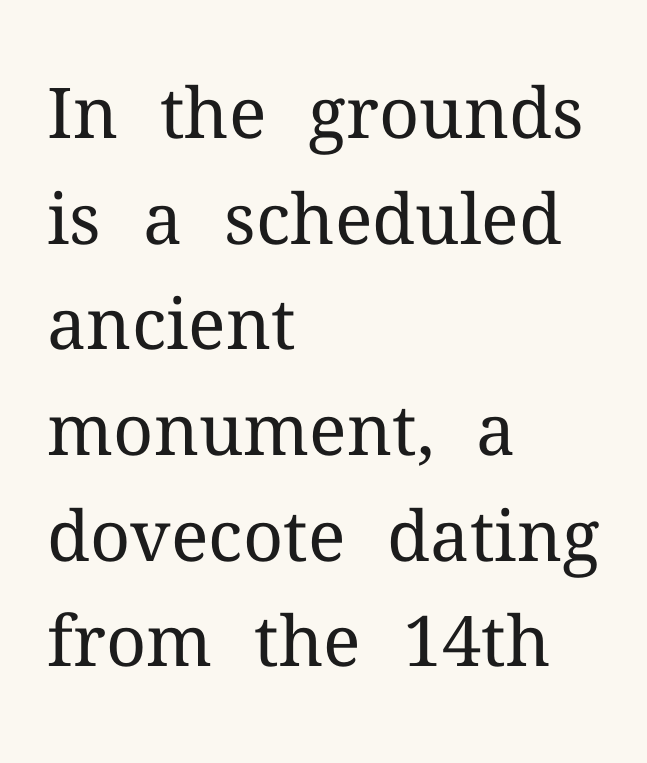
Stems here are at most as thick as an everyday book face. A bare baseline throughout the passage. Characters follow at the spacing the type designer built in. Proportional: the letters do not fall into vertical columns.
